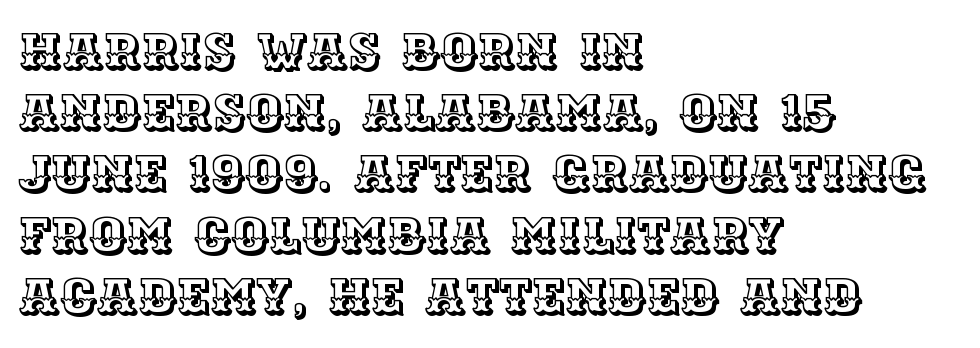
The image shows 51 px text type, upright; set left-aligned, line spacing 1.2x, normal letter spacing, not underlined; a large x-height.
